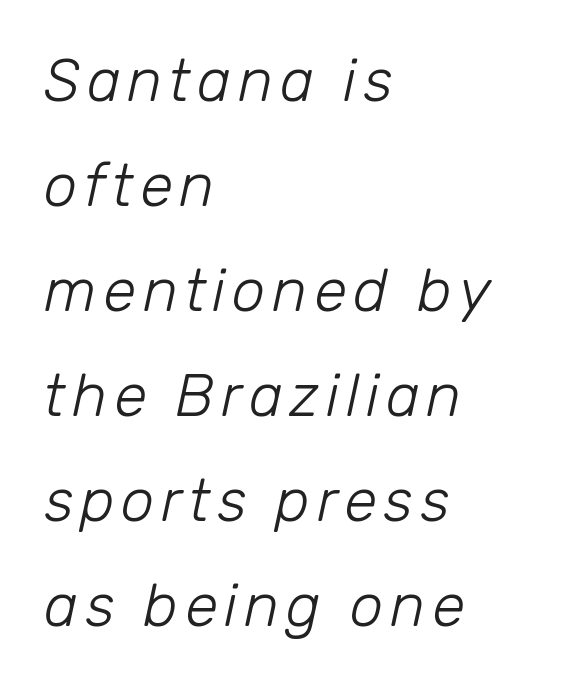
Unbolded letterforms with no extra heft. Compared with a centered layout, this one pins lines to the left instead. If you drew a line through each stem, it would be angled. Honestly, there is no underline to notice here at all. Each letter keeps its own natural width here, so spacing adapts to shape.
